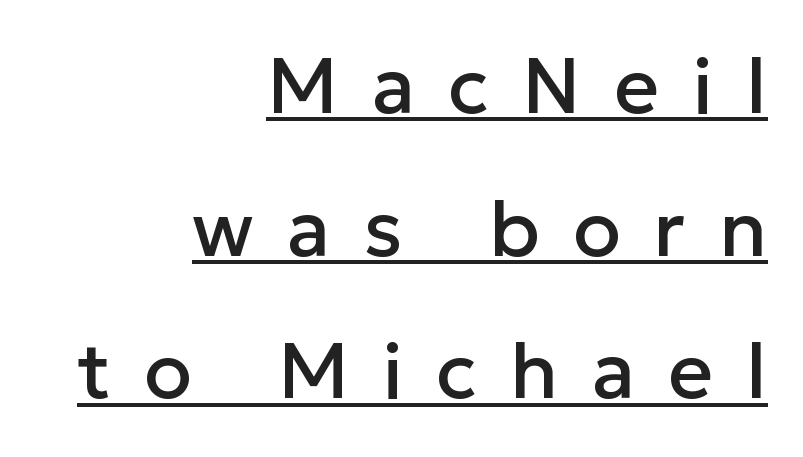
The image shows 78 px sans-serif type, upright; set right-aligned, line spacing 1.83x, unusually wide letter spacing (+0.43 em), underlined; low stroke contrast and a medium x-height.
